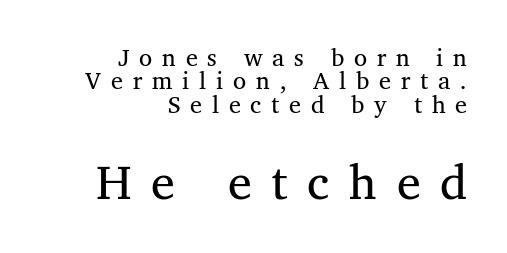
{"serif": "yes", "italic": "no", "bold": "no", "weight": "regular", "width": "normal", "stroke_contrast": "medium", "x_height": "medium", "monospaced": "no", "underline": "no", "align": "right", "line_spacing": "tight", "line_spacing_ratio": 0.97, "letter_spacing": "wide", "letter_spacing_em": 0.41, "larger_block": "second", "size_ratio": 2.0, "glyph_px": 48}
